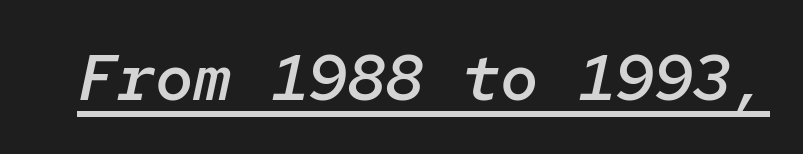
The image shows 64 px semibold type, italic (leaning right), monospaced; set normal letter spacing, underlined; low stroke contrast and a medium x-height.
